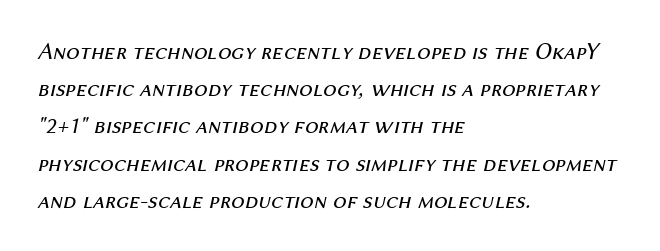
Any mark beneath the type? The region is blank. Glyph-to-glyph distance matches everyday printed text. Would a proofreader flag this as italicized? Yes. In CSS terms this would be text-align: left. Vertical spacing — default.
